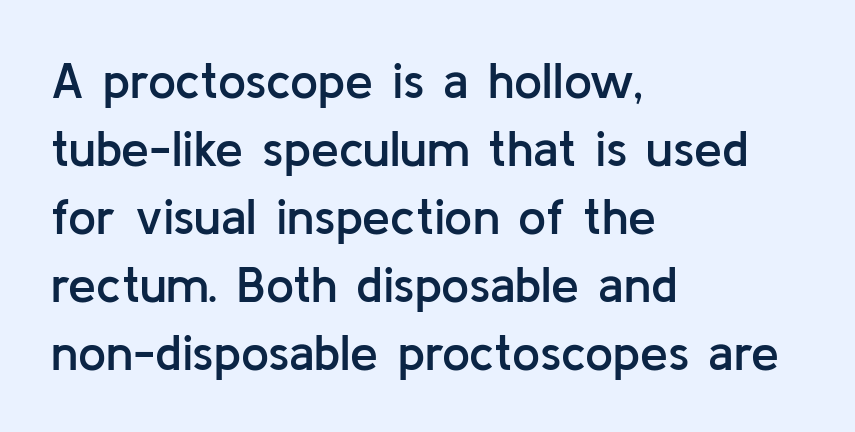
The image shows 50 px semibold sans-serif type, upright; set left-aligned, normal line spacing (1.36x), normal letter spacing, not underlined; low stroke contrast and a medium x-height.
